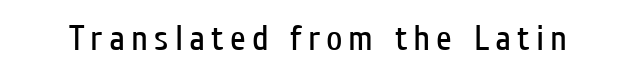
{"serif": "no", "italic": "no", "bold": "no", "weight": "regular", "width": "condensed", "stroke_contrast": "low", "x_height": "medium", "monospaced": "no", "underline": "no", "glyph_px": 36}
